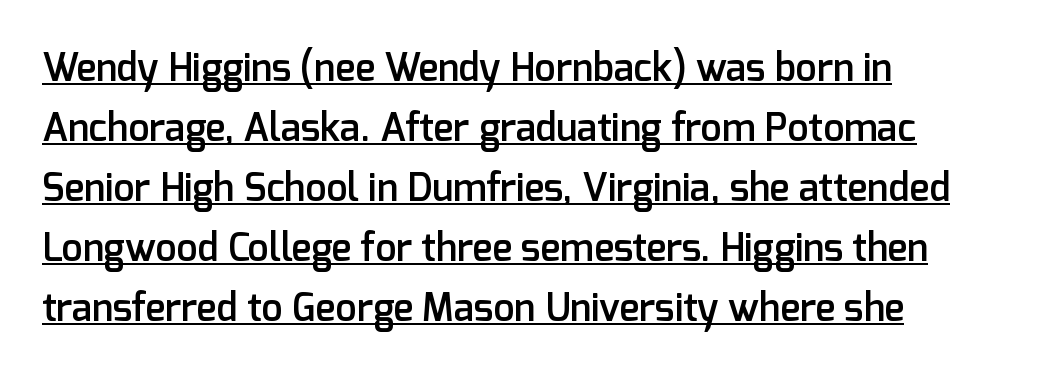
{"serif": "no", "italic": "no", "bold": "semi", "weight": "semibold", "width": "normal", "stroke_contrast": "low", "x_height": "medium", "monospaced": "no", "underline": "yes", "align": "left", "line_spacing": "normal", "line_spacing_ratio": 1.58, "letter_spacing": "normal", "letter_spacing_em": 0.0, "glyph_px": 38}
